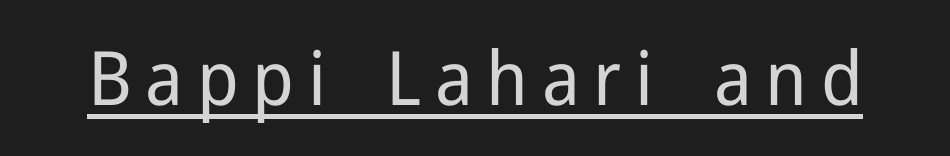
A typesetter would call this proportional, since set widths differ per character. Notice how a bar underscores the lettering throughout. This is the regular roman posture of the typeface. Classification — sans serif. No letter is thick-stroked: the sample isn't bold.
